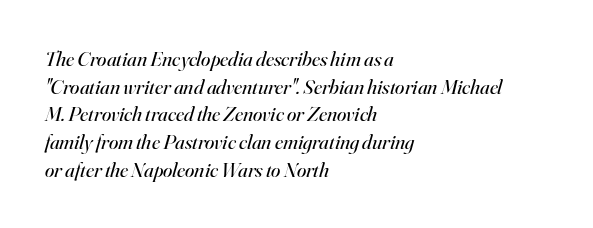
{"italic": "yes", "lean": "right", "slant_degrees": 16, "bold": "no", "underline": "no", "align": "left", "line_spacing": "normal", "line_spacing_ratio": 1.32, "letter_spacing": "normal", "letter_spacing_em": 0.0, "glyph_px": 21}
